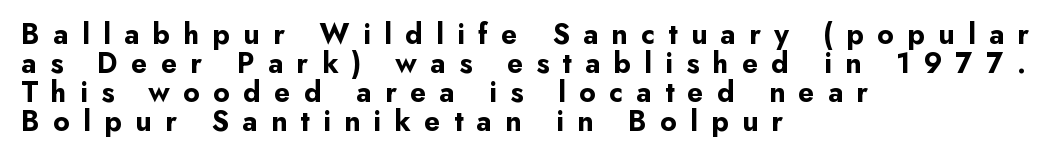
The ragged edge is on the right, which tells us the setting is flush left. You could only call the tracking loose — the letters float apart. What's the leading like? Squeezed, with rows nearly overlapping. Grotesque or geometric, the face here clearly has no serifs. Words float on clear page, feet unadorned.
